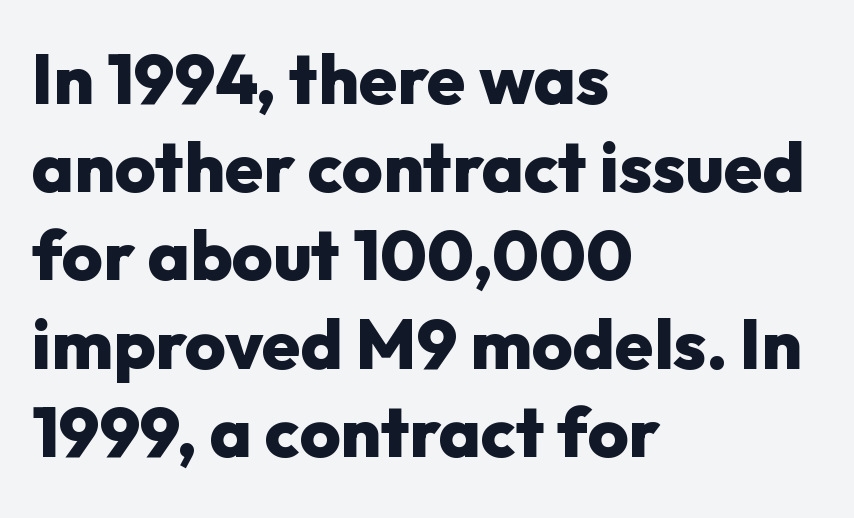
There is no visible air inserted between adjacent glyphs. The glyphs are unaccompanied by any horizontal stroke below them. The specimen reads as upright at a glance. Does the leading feel generous? No, just average. A typesetter would call this proportional, since set widths differ per character.
